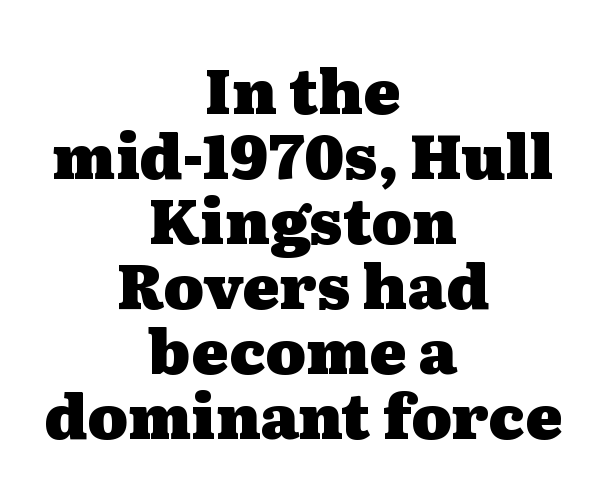
Q: Is the text bold? A: Yes.
Q: Is the text italic (slanted)? A: No, it is upright.
Q: Is the typeface a serif or a sans-serif typeface? A: Serif.
Q: Is the text underlined? A: No.
Q: How is the paragraph aligned? A: Centered.
Q: Is the spacing between letters normal or unusually wide? A: Normal.
Q: Is the spacing between lines tight, normal or loose? A: Tight.
Q: Width (condensed, normal, or wide)? A: Wide.
Q: Stroke contrast? A: Medium.
Q: x-height? A: Medium.
Q: Monospaced? A: No.
